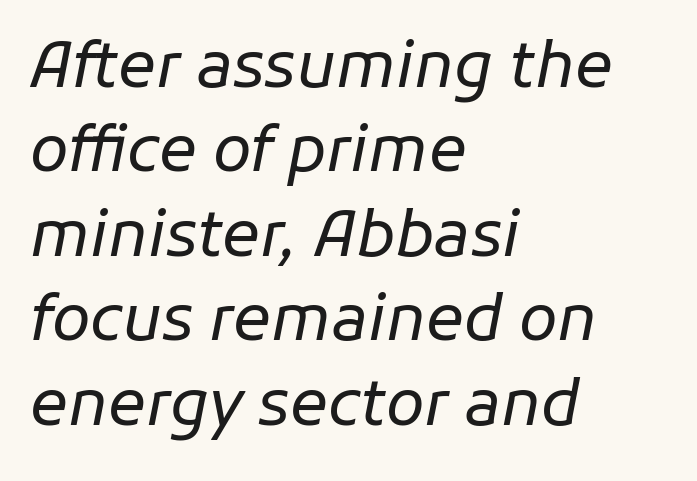
The image shows 63 px regular-weight type, italic (leaning right); set left-aligned, normal line spacing (1.34x), normal letter spacing, not underlined; low stroke contrast and a medium x-height.
